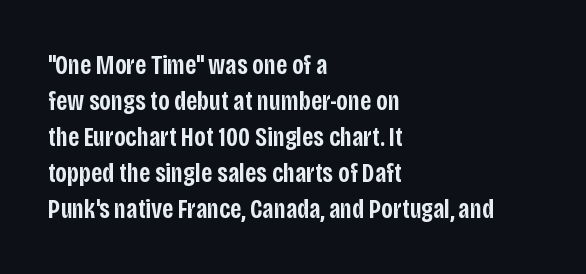
The image shows 27 px text type, upright; set left-aligned, normal line spacing (1.33x), normal letter spacing, not underlined.
